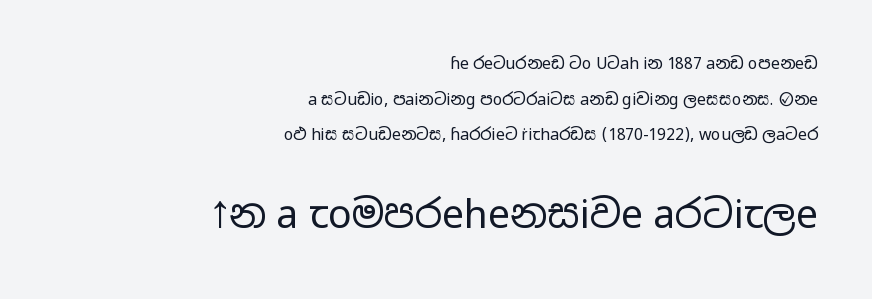
The image shows 39 px regular-weight, wide sans-serif type, upright; set right-aligned, loose line spacing (2.23x), normal letter spacing, not underlined; the second (bottom) block is 2.44x larger; low stroke contrast and a medium x-height.
